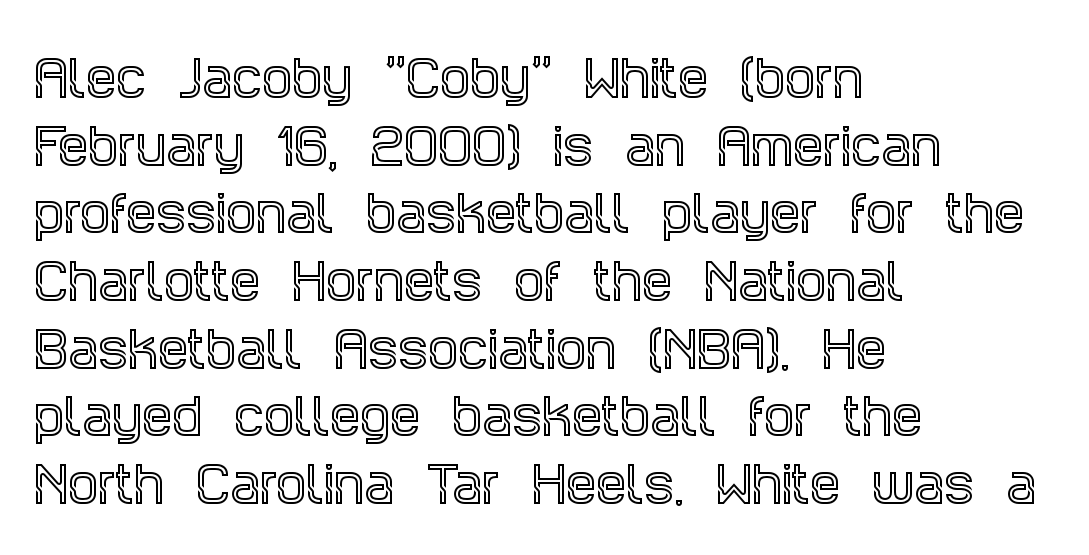
{"serif": "yes", "italic": "no", "width": "condensed", "x_height": "large", "monospaced": "no", "underline": "no", "align": "left", "line_spacing": "normal", "line_spacing_ratio": 1.41, "letter_spacing": "normal", "letter_spacing_em": 0.0, "glyph_px": 48}
